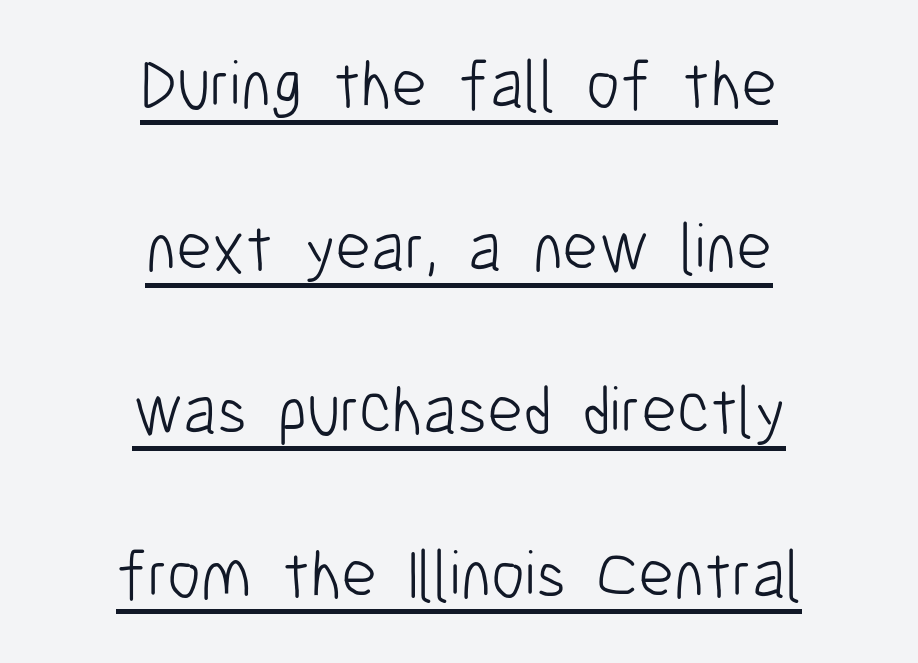
Weight: in the light-to-regular range. Here the designer chose a conventional face with non-uniform glyph widths. Casual observation: everything's sitting right in the middle. The lettering is marked with a stroke running underneath it. Compared with typical paragraphs, the rows here are farther apart. Standard letterfit; no display-style spreading of the glyphs.
